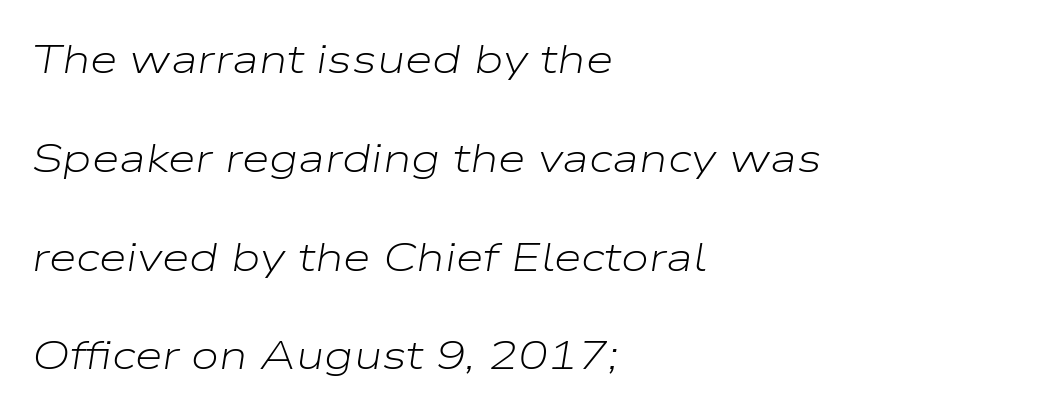
Q: Is the text bold? A: No.
Q: Is the text italic (slanted)? A: Yes, it leans right by about 9 degrees.
Q: Is the text underlined? A: No.
Q: How is the paragraph aligned? A: Left-aligned.
Q: Is the spacing between letters normal or unusually wide? A: Normal.
Q: Is the spacing between lines tight, normal or loose? A: Loose.
Q: Width (condensed, normal, or wide)? A: Wide.
Q: Stroke contrast? A: Low.
Q: x-height? A: Medium.
Q: Monospaced? A: No.
